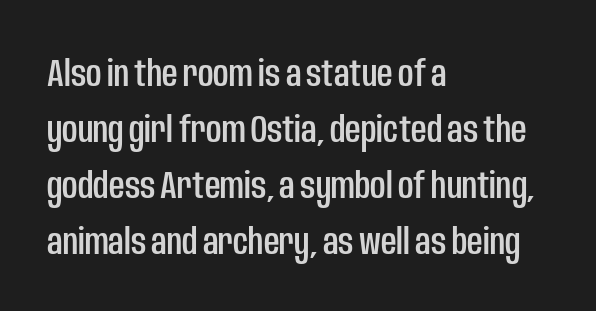
Q: Is the text italic (slanted)? A: No, it is upright.
Q: Is the typeface a serif or a sans-serif typeface? A: Sans-serif.
Q: Is the text underlined? A: No.
Q: How is the paragraph aligned? A: Left-aligned.
Q: Is the spacing between letters normal or unusually wide? A: Normal.
Q: Is the spacing between lines tight, normal or loose? A: Normal.
Q: Width (condensed, normal, or wide)? A: Condensed.
Q: Stroke contrast? A: Low.
Q: x-height? A: Large.
Q: Monospaced? A: No.
